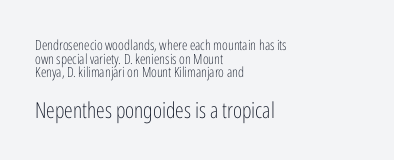
Visually the block forms a straight wall on the left and a jagged coastline on the right. Characters remain perfectly vertical along every line. Bigger letters appear in the bottom chunk; the top chunk is reduced. Does the leading feel generous? Not at all — it's pinched. The strokes carry an ordinary text weight at most.
